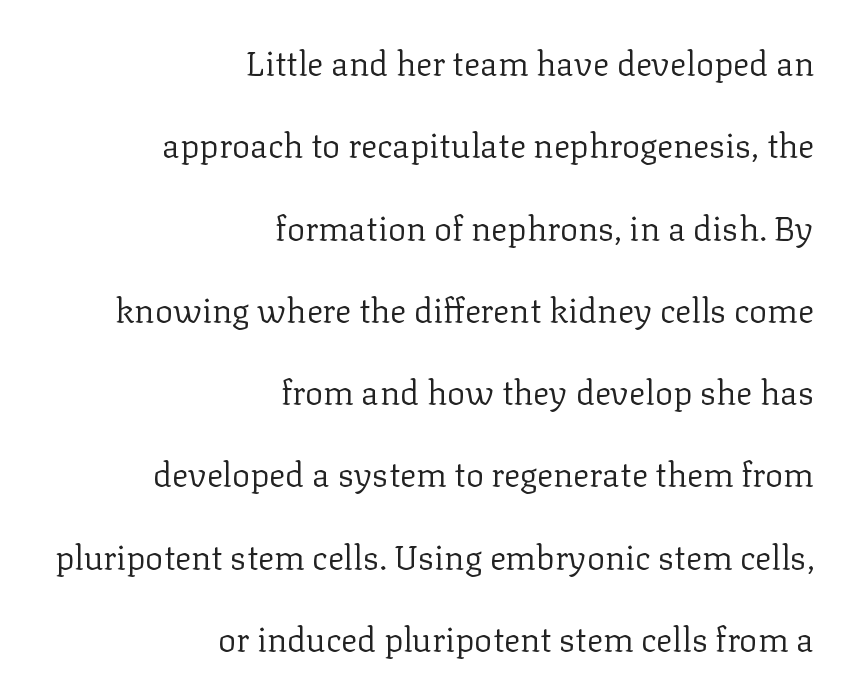
{"serif": "yes", "italic": "no", "bold": "no", "weight": "regular", "width": "normal", "stroke_contrast": "low", "x_height": "medium", "monospaced": "no", "underline": "no", "align": "right", "line_spacing": "loose", "line_spacing_ratio": 2.42, "letter_spacing": "normal", "letter_spacing_em": 0.0, "glyph_px": 34}
